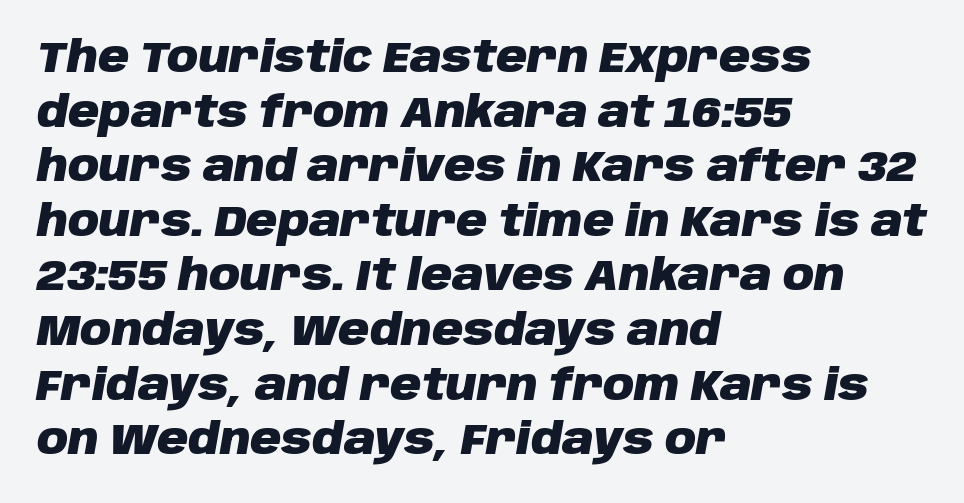
{"italic": "yes", "lean": "right", "slant_degrees": 10, "bold": "yes", "weight": "heavy", "width": "normal", "stroke_contrast": "low", "x_height": "large", "monospaced": "no", "underline": "no", "align": "left", "line_spacing": "normal", "line_spacing_ratio": 1.27, "letter_spacing": "normal", "letter_spacing_em": 0.0, "glyph_px": 43}
